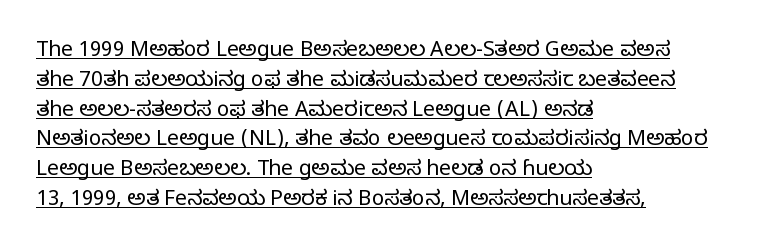
{"italic": "no", "bold": "no", "underline": "yes", "align": "left", "line_spacing": "normal", "line_spacing_ratio": 1.42, "letter_spacing": "normal", "letter_spacing_em": 0.0, "glyph_px": 21}
